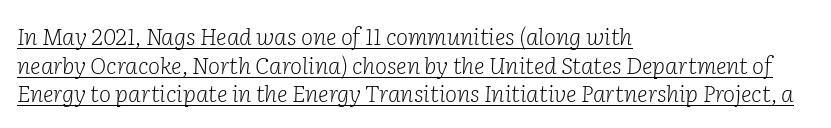
Q: Is the text bold? A: No.
Q: Is the text italic (slanted)? A: Yes, it leans right by about 2 degrees.
Q: Is the text underlined? A: Yes.
Q: How is the paragraph aligned? A: Left-aligned.
Q: Is the spacing between letters normal or unusually wide? A: Normal.
Q: Is the spacing between lines tight, normal or loose? A: Normal.
